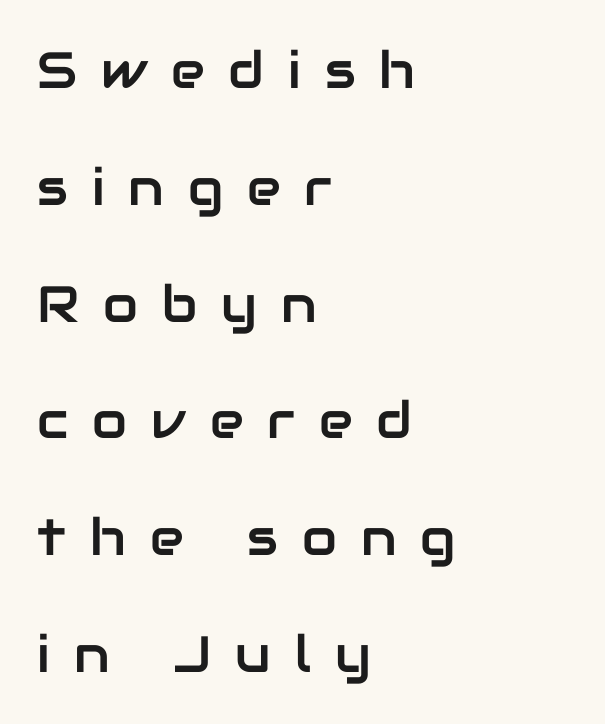
The image shows 51 px sans-serif type, upright; set left-aligned, loose line spacing (2.29x), unusually wide letter spacing (+0.47 em), not underlined; low stroke contrast and a medium x-height.
